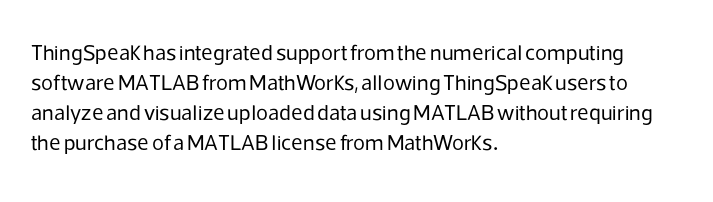
Q: Is the text bold? A: No.
Q: Is the text italic (slanted)? A: No, it is upright.
Q: Is the text underlined? A: No.
Q: How is the paragraph aligned? A: Left-aligned.
Q: Is the spacing between letters normal or unusually wide? A: Normal.
Q: Is the spacing between lines tight, normal or loose? A: Normal.
